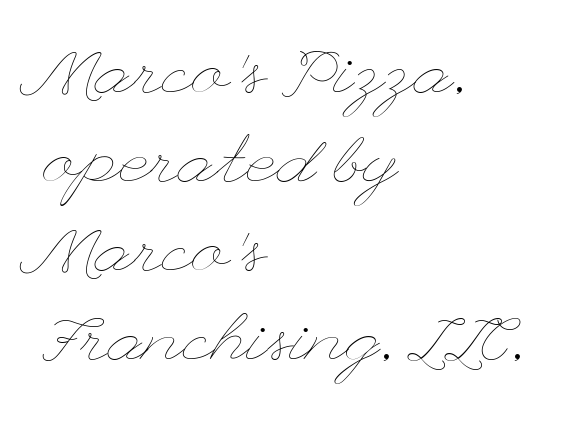
Honestly, there is no underline to notice here at all. Tracking value appears to be zero — textbook default spacing. The passage shown stacks its lines at a standard gap. A classic flush-left, rag-right setting is used for this passage.
